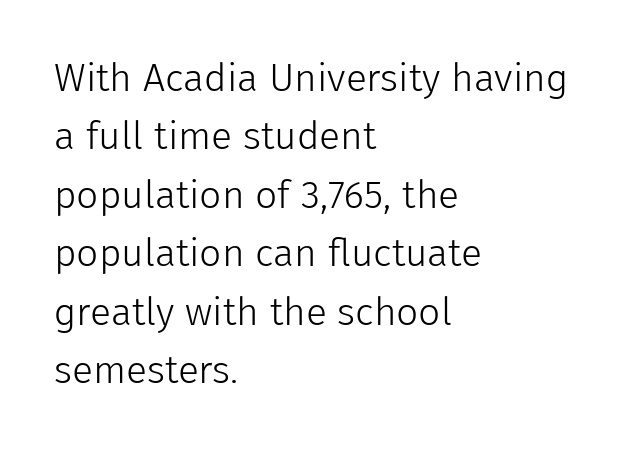
The image shows 39 px light sans-serif type, upright; set left-aligned, normal line spacing (1.5x), normal letter spacing, not underlined; low stroke contrast and a medium x-height.
